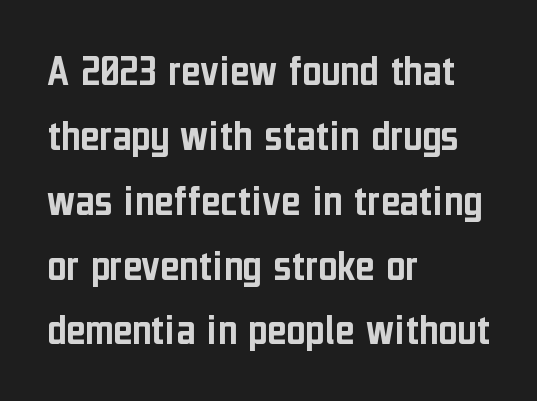
The image shows 46 px condensed sans-serif type, upright; set left-aligned, normal line spacing (1.41x), normal letter spacing, not underlined; low stroke contrast and a medium x-height.
